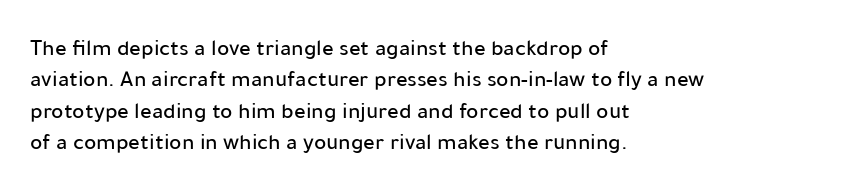
{"italic": "no", "underline": "no", "align": "left", "line_spacing": "normal", "line_spacing_ratio": 1.36, "letter_spacing": "normal", "letter_spacing_em": 0.0, "glyph_px": 23}
